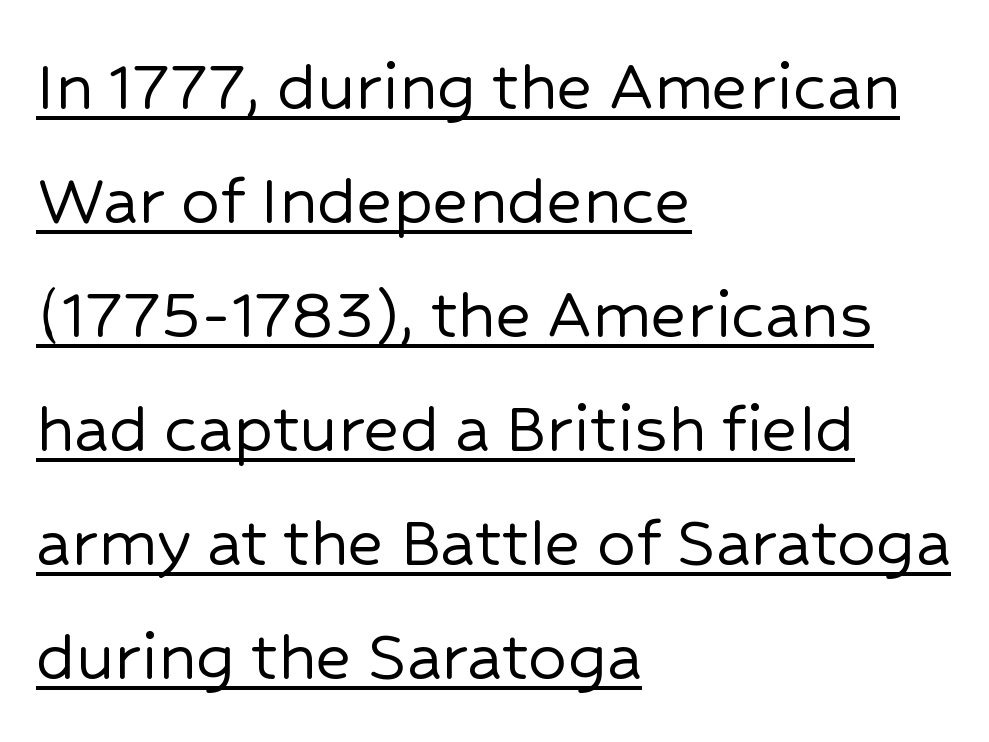
{"serif": "no", "italic": "no", "width": "normal", "stroke_contrast": "low", "x_height": "medium", "monospaced": "no", "underline": "yes", "align": "left", "line_spacing": "normal", "line_spacing_ratio": 1.48, "letter_spacing": "normal", "letter_spacing_em": 0.0, "glyph_px": 77}
